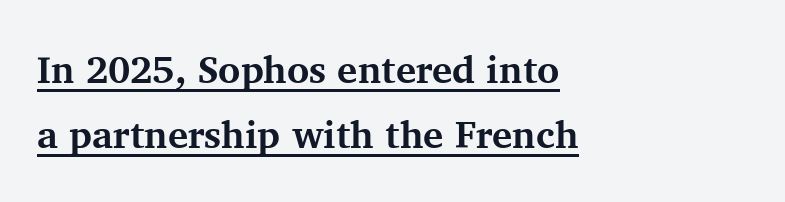
{"serif": "yes", "italic": "no", "bold": "yes", "weight": "bold", "width": "normal", "stroke_contrast": "medium", "x_height": "medium", "monospaced": "no", "underline": "yes", "align": "left", "line_spacing_ratio": 1.71, "letter_spacing": "normal", "letter_spacing_em": 0.0, "glyph_px": 38}
